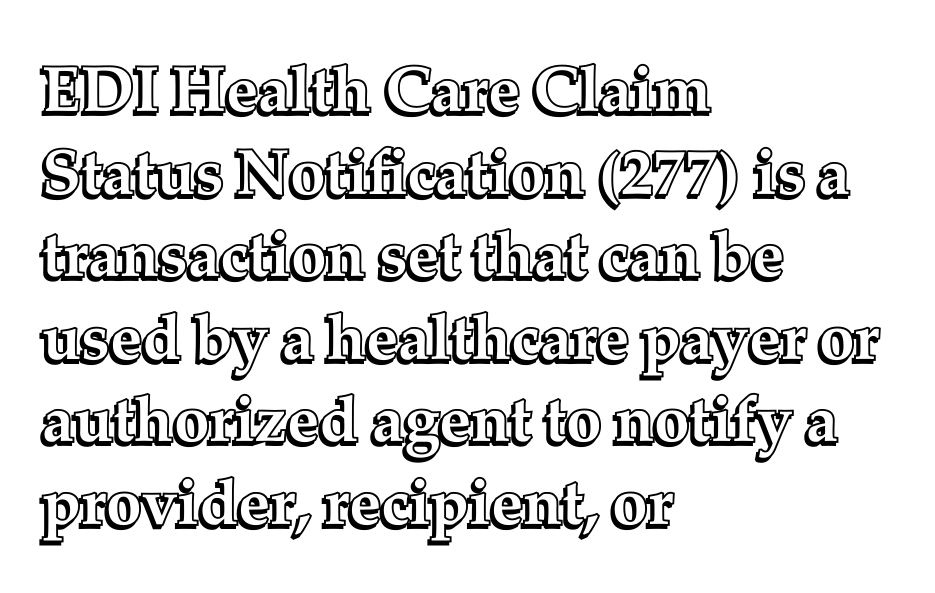
Q: Is the text italic (slanted)? A: No, it is upright.
Q: Is the text underlined? A: No.
Q: How is the paragraph aligned? A: Left-aligned.
Q: Is the spacing between letters normal or unusually wide? A: Normal.
Q: Is the spacing between lines tight, normal or loose? A: Normal.
Q: Width (condensed, normal, or wide)? A: Normal.
Q: x-height? A: Medium.
Q: Monospaced? A: No.
